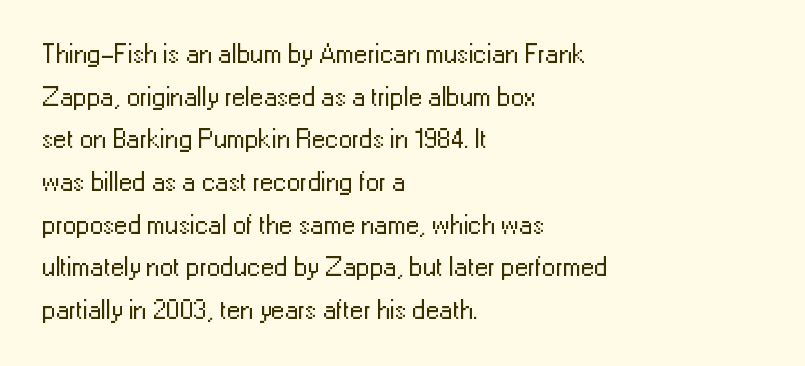
Q: Is the text bold? A: No.
Q: Is the text italic (slanted)? A: No, it is upright.
Q: Is the text underlined? A: No.
Q: How is the paragraph aligned? A: Left-aligned.
Q: Is the spacing between letters normal or unusually wide? A: Normal.
Q: Is the spacing between lines tight, normal or loose? A: Normal.
